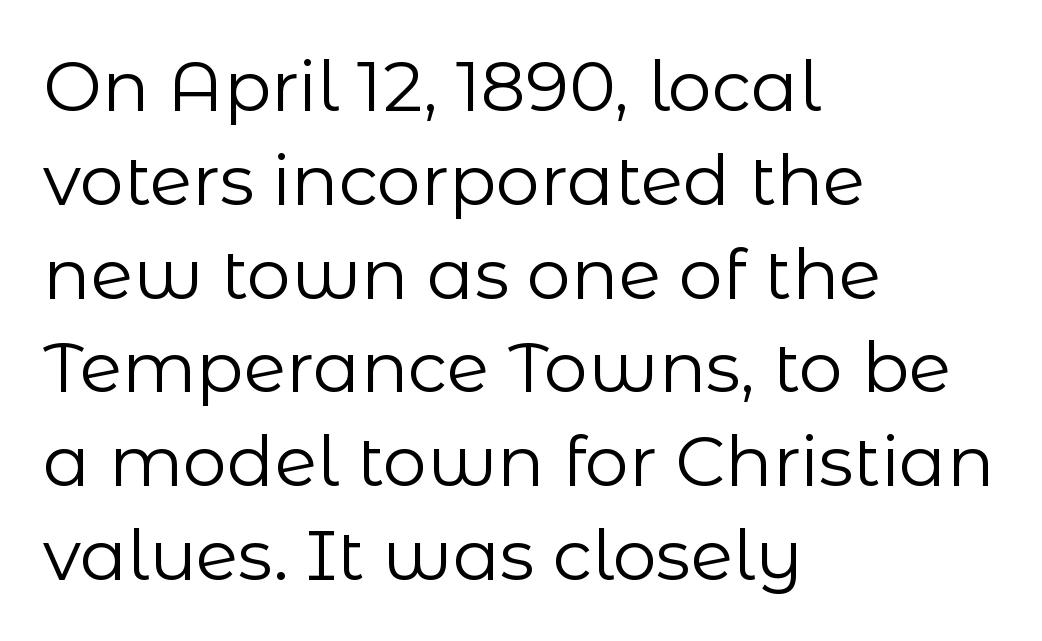
The image shows 70 px regular-weight sans-serif type, upright; set left-aligned, normal line spacing (1.34x), normal letter spacing, not underlined; low stroke contrast and a medium x-height.
